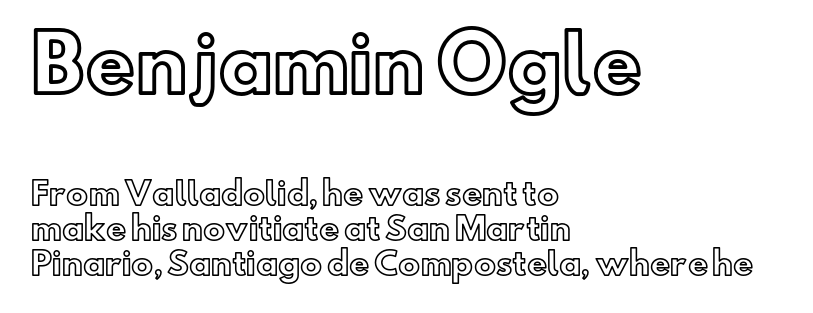
The image shows 77 px text type, upright; set left-aligned, tight line spacing (1.13x), normal letter spacing, not underlined; the first (top) block is 2.48x larger; a small x-height.
